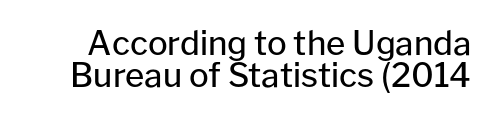
{"serif": "no", "italic": "no", "bold": "no", "weight": "regular", "width": "normal", "stroke_contrast": "low", "x_height": "medium", "monospaced": "no", "underline": "no", "line_spacing": "tight", "line_spacing_ratio": 0.98, "letter_spacing": "normal", "letter_spacing_em": 0.0, "glyph_px": 33}
